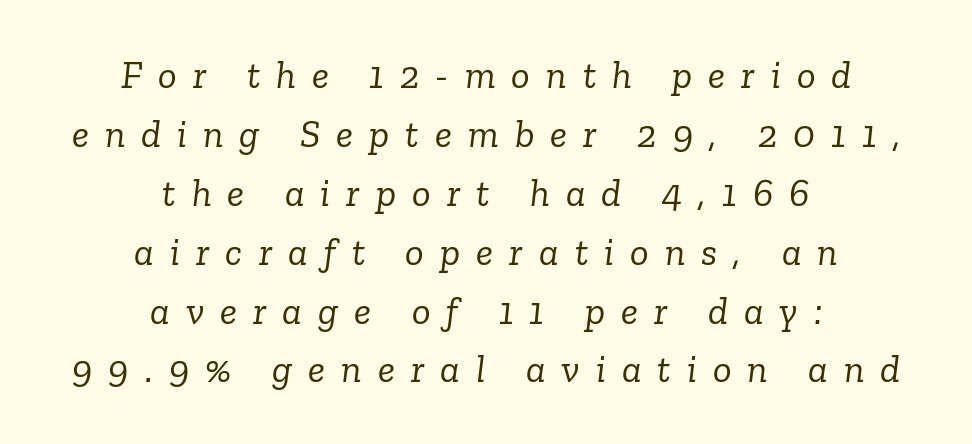
{"serif": "yes", "italic": "yes", "lean": "right", "slant_degrees": 6, "bold": "no", "weight": "light", "width": "normal", "stroke_contrast": "low", "x_height": "medium", "monospaced": "no", "underline": "no", "align": "center", "line_spacing": "normal", "line_spacing_ratio": 1.51, "letter_spacing": "wide", "letter_spacing_em": 0.41, "glyph_px": 39}
